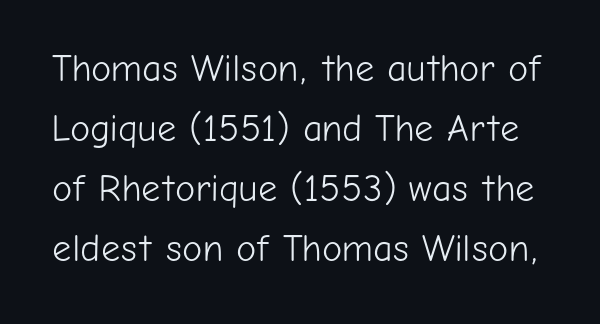
Unbolded letterforms with no extra heft. The axis of the letterforms is exactly vertical. This is sans-serif lettering, the kind often seen on screens and signage. If you measured baseline to baseline, you'd find a middling distance. How are the letters spaced? Ordinarily, with no added tracking. This sample has the flowing, uneven cadence of proportional lettering.
